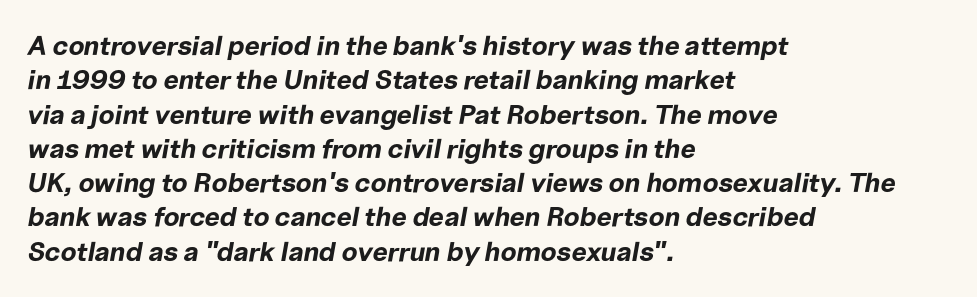
The image shows 27 px bold type, italic (leaning right); set left-aligned, normal line spacing (1.27x), normal letter spacing, not underlined.
